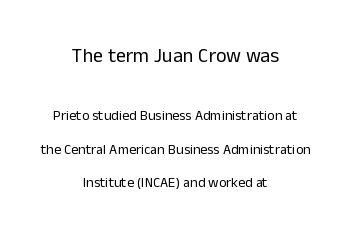
Does the bottom block carry the larger type? No, the top block does. Leading is clearly above the norm, producing a sparse column. Characters follow at the spacing the type designer built in. Counters stay open thanks to moderate or lighter strokes. The glyphs are unaccompanied by any horizontal stroke below them.
